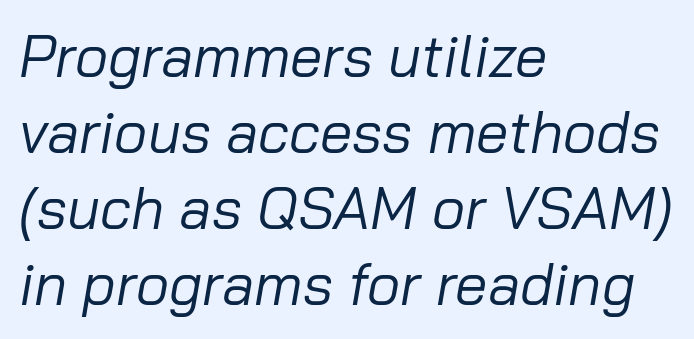
Letters have the restrained weight of plain body copy at most. These lines were composed using italics. The passage shown stacks its lines at a standard gap. Horizontal alignment here is leftward, the default for most running prose. The letters advance in unequal steps, a hallmark of proportional type.
